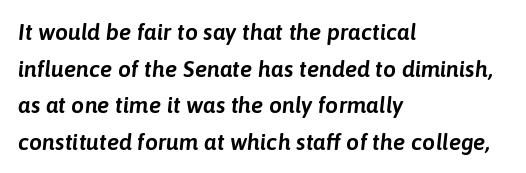
The image shows 23 px text type, italic (leaning right); set left-aligned, normal line spacing (1.59x), normal letter spacing, not underlined.
